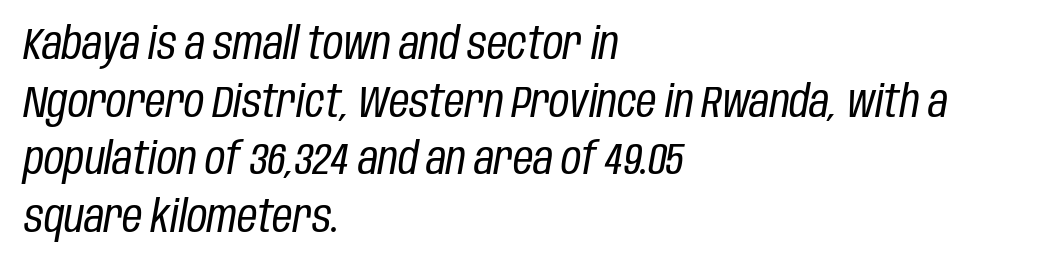
{"italic": "yes", "lean": "right", "slant_degrees": 10, "bold": "no", "weight": "regular", "width": "condensed", "stroke_contrast": "low", "x_height": "large", "monospaced": "no", "underline": "no", "align": "left", "line_spacing": "normal", "line_spacing_ratio": 1.31, "letter_spacing": "normal", "letter_spacing_em": 0.0, "glyph_px": 44}
